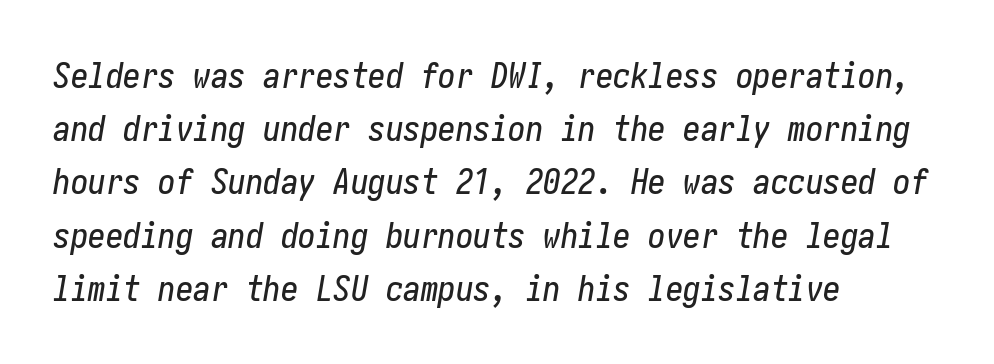
Q: Is the text italic (slanted)? A: Yes, it leans right by about 10 degrees.
Q: Is the text underlined? A: No.
Q: How is the paragraph aligned? A: Left-aligned.
Q: Is the spacing between letters normal or unusually wide? A: Normal.
Q: Is the spacing between lines tight, normal or loose? A: Normal.
Q: Width (condensed, normal, or wide)? A: Condensed.
Q: Stroke contrast? A: Low.
Q: x-height? A: Medium.
